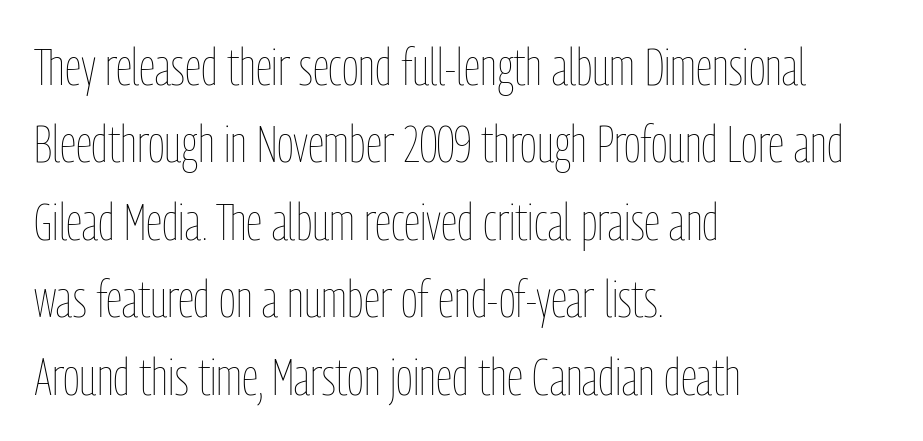
Q: Is the text bold? A: No.
Q: Is the text italic (slanted)? A: No, it is upright.
Q: Is the text underlined? A: No.
Q: How is the paragraph aligned? A: Left-aligned.
Q: Is the spacing between letters normal or unusually wide? A: Normal.
Q: Is the spacing between lines tight, normal or loose? A: Normal.
Q: Width (condensed, normal, or wide)? A: Condensed.
Q: Stroke contrast? A: Low.
Q: x-height? A: Medium.
Q: Monospaced? A: No.
